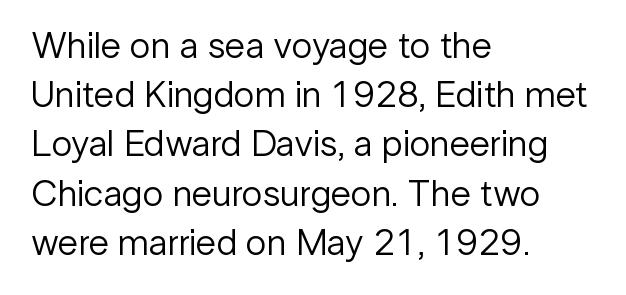
Designer's note — italics off, roman on. Is the type heavy? It reads as light-to-regular instead. Here the designer chose a conventional face with non-uniform glyph widths. Beneath every word, the page is bare.
